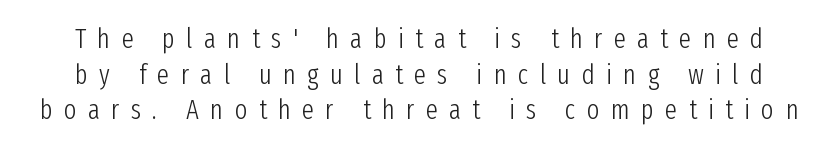
{"italic": "no", "bold": "no", "underline": "no", "line_spacing": "normal", "line_spacing_ratio": 1.32, "letter_spacing": "wide", "letter_spacing_em": 0.42, "glyph_px": 27}
